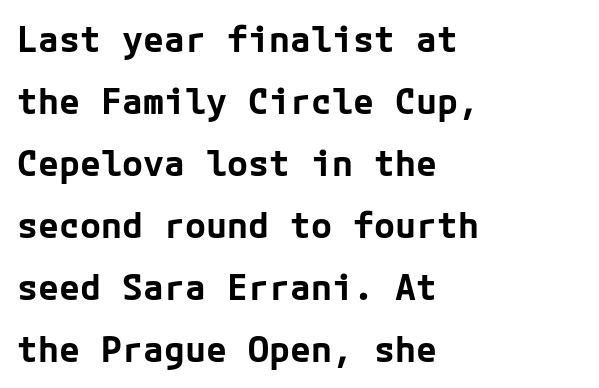
Q: Is the text bold? A: Yes.
Q: Is the text italic (slanted)? A: No, it is upright.
Q: Is the typeface a serif or a sans-serif typeface? A: Sans-serif.
Q: Is the text underlined? A: No.
Q: How is the paragraph aligned? A: Left-aligned.
Q: Is the spacing between letters normal or unusually wide? A: Normal.
Q: Width (condensed, normal, or wide)? A: Normal.
Q: Stroke contrast? A: Low.
Q: x-height? A: Medium.
